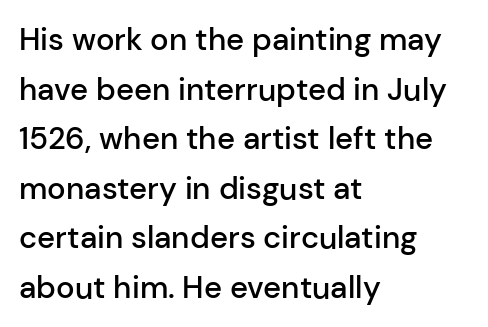
Notice the strokes are somewhat thickened but not fully heavy: this is a semibold. Nope, not italic — everything's standing straight. Each letter keeps its own natural width here, so spacing adapts to shape. Regarding leading, the lines here are spaced in the standard way.
